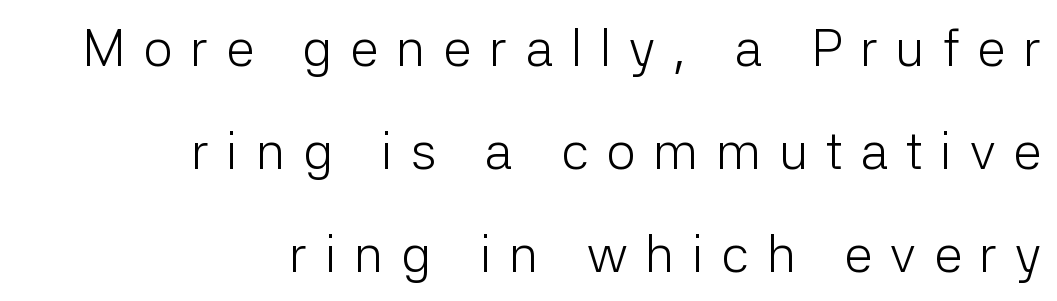
Q: Is the text bold? A: No.
Q: Is the text italic (slanted)? A: No, it is upright.
Q: Is the typeface a serif or a sans-serif typeface? A: Sans-serif.
Q: Is the text underlined? A: No.
Q: How is the paragraph aligned? A: Right-aligned.
Q: Is the spacing between letters normal or unusually wide? A: Unusually wide.
Q: Is the spacing between lines tight, normal or loose? A: Loose.
Q: Width (condensed, normal, or wide)? A: Normal.
Q: Stroke contrast? A: Low.
Q: x-height? A: Medium.
Q: Monospaced? A: No.
